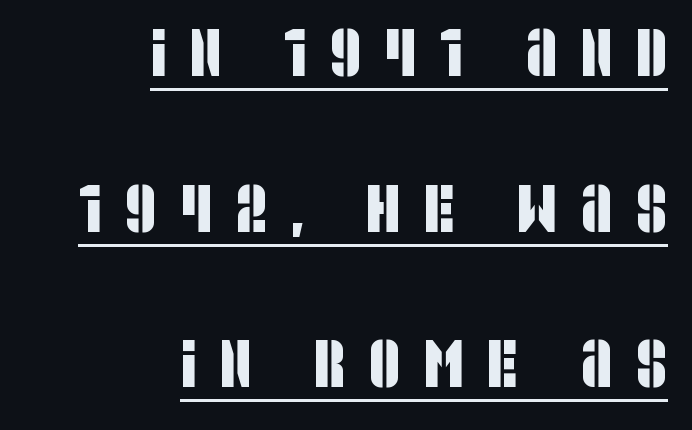
Q: Is the typeface a serif or a sans-serif typeface? A: Sans-serif.
Q: Is the text underlined? A: Yes.
Q: How is the paragraph aligned? A: Right-aligned.
Q: Is the spacing between letters normal or unusually wide? A: Unusually wide.
Q: Is the spacing between lines tight, normal or loose? A: Loose.
Q: Width (condensed, normal, or wide)? A: Condensed.
Q: Stroke contrast? A: Low.
Q: x-height? A: Large.
Q: Monospaced? A: No.
